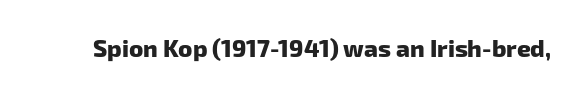
{"bold": "yes", "underline": "no", "letter_spacing": "normal", "letter_spacing_em": 0.0, "glyph_px": 24}
